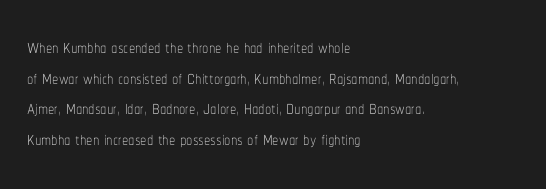
The letters look calm and open, with moderate or lighter stems. Descenders are the only things crossing below the line. Left-aligned paragraph, ragged on the right. Short note: letters normally spaced.
